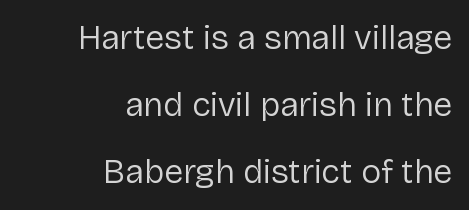
The image shows 34 px regular-weight sans-serif type, upright; set right-aligned, loose line spacing (1.97x), normal letter spacing, not underlined; low stroke contrast and a medium x-height.
